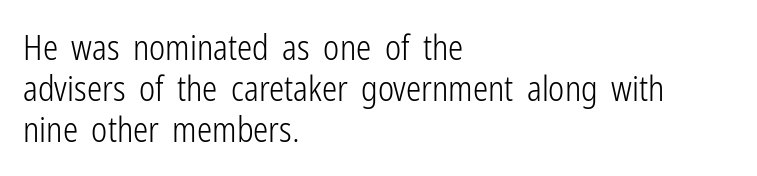
Horizontally, the lines are justified to the leading edge only. Do the characters align in a grid? No, the font is proportional. The space directly below the letters is spotless. This is sans-serif lettering, the kind often seen on screens and signage.
